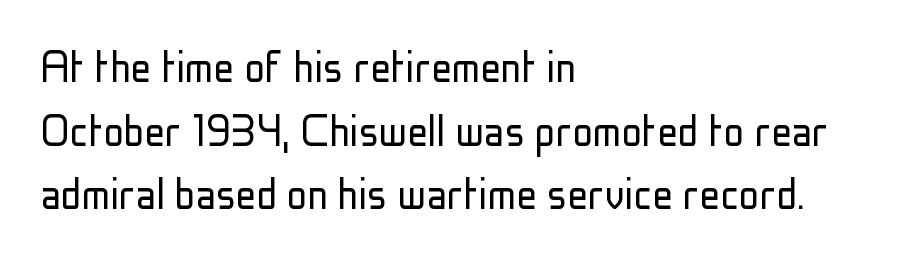
Q: Is the text bold? A: No.
Q: Is the text italic (slanted)? A: No, it is upright.
Q: Is the typeface a serif or a sans-serif typeface? A: Sans-serif.
Q: Is the text underlined? A: No.
Q: How is the paragraph aligned? A: Left-aligned.
Q: Is the spacing between letters normal or unusually wide? A: Normal.
Q: Is the spacing between lines tight, normal or loose? A: Normal.
Q: Width (condensed, normal, or wide)? A: Condensed.
Q: Stroke contrast? A: Low.
Q: x-height? A: Medium.
Q: Monospaced? A: No.
